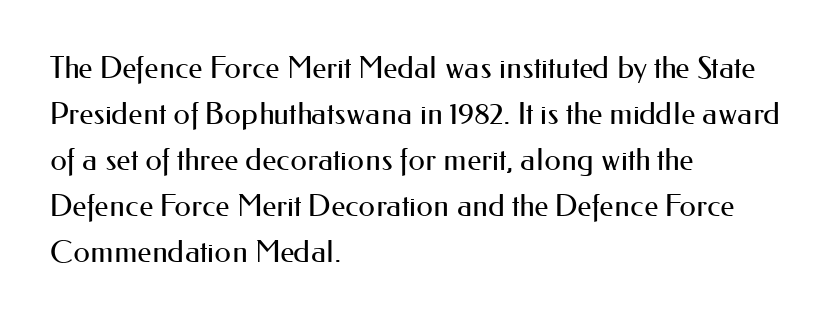
Classification — sans serif. Bold? No — there's no thickening of the strokes. Plain, unruled lines of type. There is no visible air inserted between adjacent glyphs. The block of text has a typical density, with ordinary space between rows.
